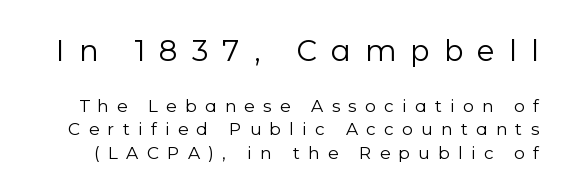
The image shows 29 px regular-weight sans-serif type, upright; set normal line spacing (1.37x), unusually wide letter spacing (+0.49 em), not underlined; the first (top) block is 1.71x larger; low stroke contrast and a medium x-height.
